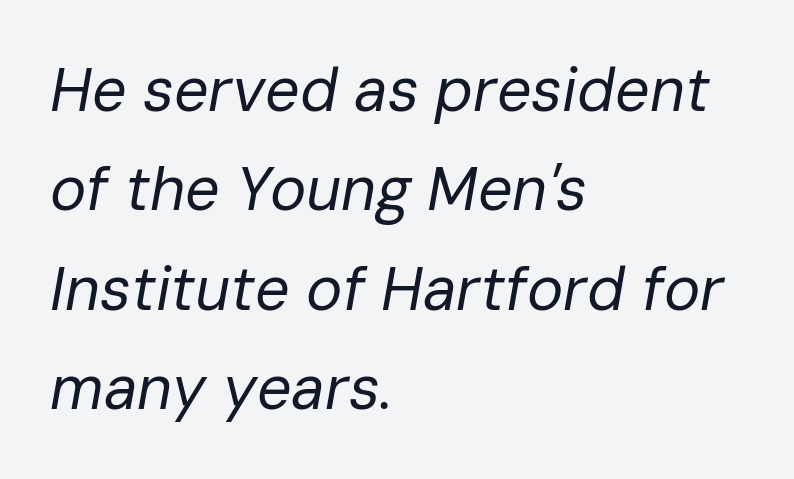
The characters are drawn with everyday or finer stroke widths. The passage shown leans; its letterforms are oblique. Students, note that the glyphs here touch the page at normal intervals. This sample keeps an unexceptional amount of space between lines. Looks like regular typesetting: each glyph gets only the width it needs. Anything drawn beneath the words? Only blank space.
